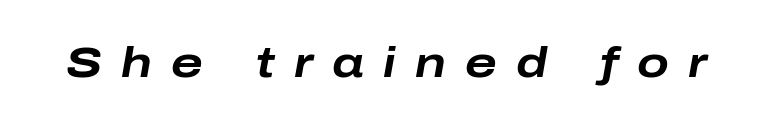
{"italic": "yes", "lean": "right", "slant_degrees": 10, "bold": "yes", "weight": "bold", "width": "wide", "stroke_contrast": "low", "x_height": "medium", "monospaced": "no", "underline": "no", "letter_spacing": "wide", "letter_spacing_em": 0.46, "glyph_px": 42}
